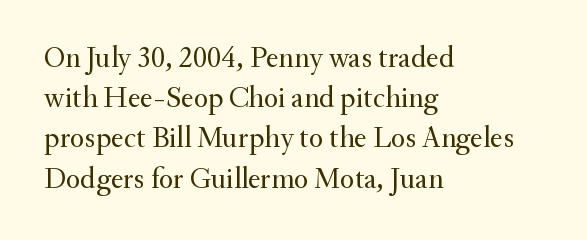
The image shows 30 px regular-weight serif type, upright; set left-aligned, normal line spacing (1.34x), normal letter spacing, not underlined; medium stroke contrast and a small x-height.
